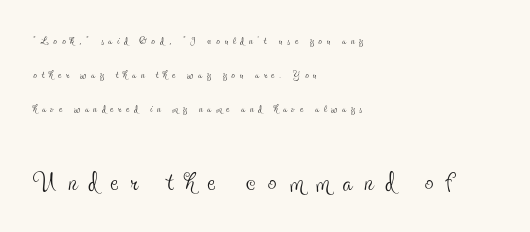
{"serif": "yes", "bold": "no", "weight": "thin", "width": "condensed", "x_height": "small", "monospaced": "no", "underline": "no", "align": "left", "line_spacing": "loose", "line_spacing_ratio": 2.42, "letter_spacing": "wide", "letter_spacing_em": 0.35, "larger_block": "second", "size_ratio": 2.5, "glyph_px": 35}
